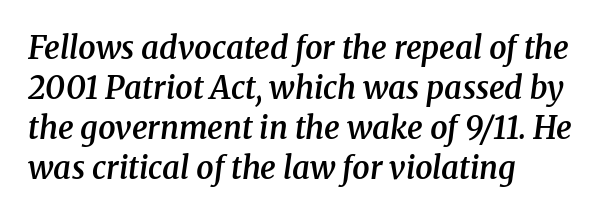
The image shows 31 px semibold serif type, italic (leaning right); set left-aligned, normal line spacing (1.29x), normal letter spacing, not underlined; medium stroke contrast and a medium x-height.
